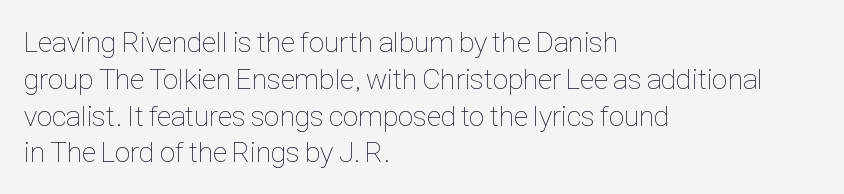
The image shows 29 px thin, condensed type, upright; set left-aligned, normal line spacing (1.27x), normal letter spacing, not underlined; low stroke contrast and a medium x-height.
